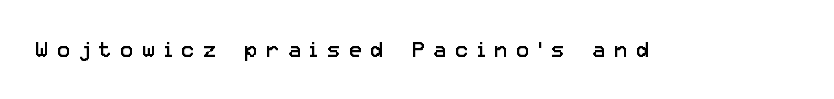
The image shows 22 px text type, upright; set unusually wide letter spacing (+0.39 em), not underlined.
